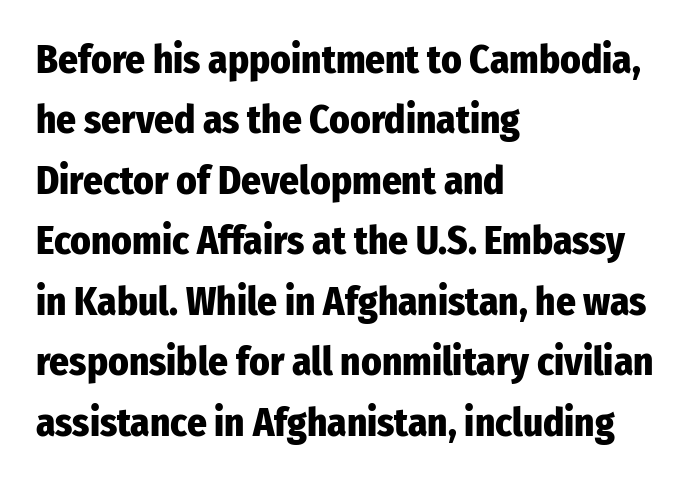
Q: Is the text bold? A: Yes.
Q: Is the text italic (slanted)? A: No, it is upright.
Q: Is the typeface a serif or a sans-serif typeface? A: Sans-serif.
Q: Is the text underlined? A: No.
Q: How is the paragraph aligned? A: Left-aligned.
Q: Is the spacing between letters normal or unusually wide? A: Normal.
Q: Is the spacing between lines tight, normal or loose? A: Normal.
Q: Width (condensed, normal, or wide)? A: Condensed.
Q: Stroke contrast? A: Low.
Q: x-height? A: Medium.
Q: Monospaced? A: No.
